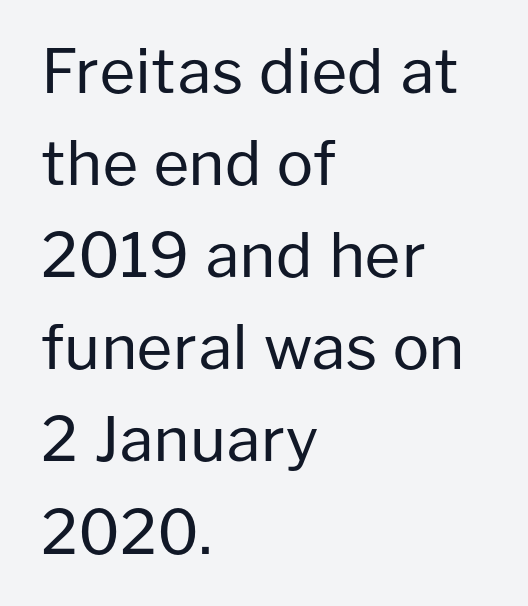
Typographically, this falls in the sans-serif category. The typeface has the unassuming heft of standard copy or less. Reading down the column, the eye jumps a familiar distance to each next line. The letterforms sit shoulder to shoulder at normal distance.
